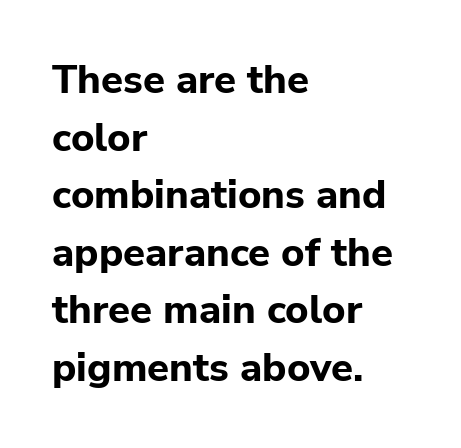
Q: Is the text bold? A: Yes.
Q: Is the text italic (slanted)? A: No, it is upright.
Q: Is the typeface a serif or a sans-serif typeface? A: Sans-serif.
Q: Is the text underlined? A: No.
Q: How is the paragraph aligned? A: Left-aligned.
Q: Is the spacing between letters normal or unusually wide? A: Normal.
Q: Is the spacing between lines tight, normal or loose? A: Normal.
Q: Width (condensed, normal, or wide)? A: Normal.
Q: Stroke contrast? A: Low.
Q: x-height? A: Medium.
Q: Monospaced? A: No.
